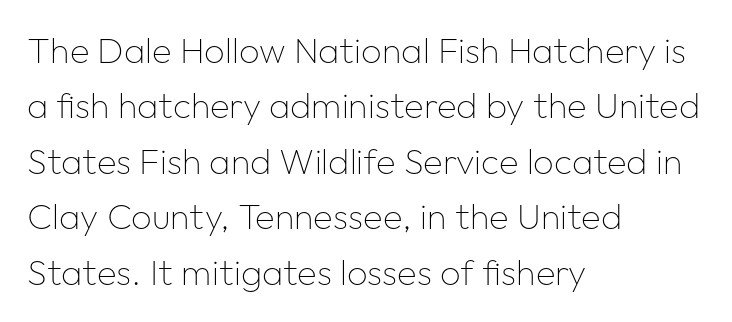
{"serif": "no", "italic": "no", "bold": "no", "weight": "thin", "width": "normal", "stroke_contrast": "low", "x_height": "medium", "monospaced": "no", "underline": "no", "align": "left", "line_spacing": "normal", "line_spacing_ratio": 1.54, "letter_spacing": "normal", "letter_spacing_em": 0.0, "glyph_px": 36}
